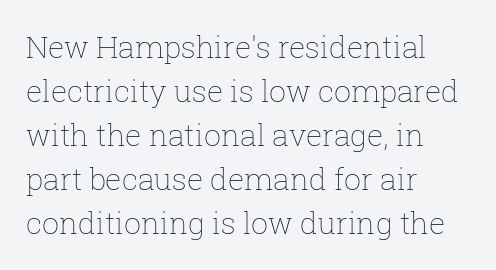
Students, observe: this is what conventionally led text looks like. Bare-footed words on every line. You could not count columns in this text — the font is proportionally spaced. Horizontal alignment here is leftward, the default for most running prose. Short note: letters normally spaced.
